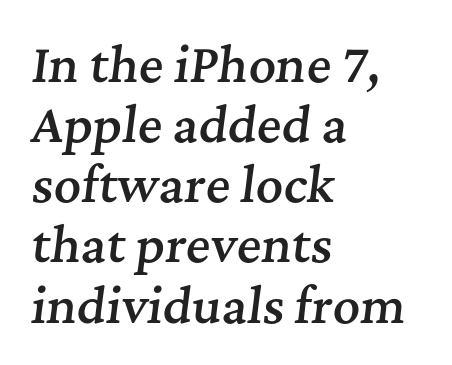
Posture: slanted. Small tapered or slab feet sit at the stroke ends, so this counts as serif. No word sits above an underline. Alignment: flush left.
